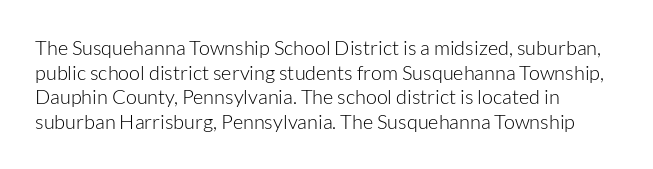
The image shows 20 px text type, upright; set left-aligned, line spacing 1.23x, normal letter spacing, not underlined.
